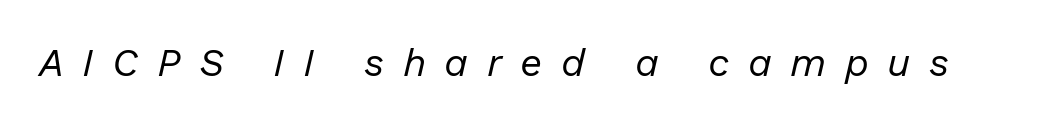
Would a proofreader flag this as italicized? Yes. The foot of each line stays bare and open. Proportional: the letters do not fall into vertical columns. Students, note that the glyphs here are deliberately spaced far apart. Letters have the restrained weight of plain body copy at most.
